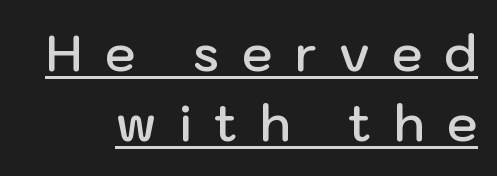
The image shows 49 px semibold sans-serif type, upright; set normal line spacing (1.43x), unusually wide letter spacing (+0.46 em), underlined; low stroke contrast and a medium x-height.
